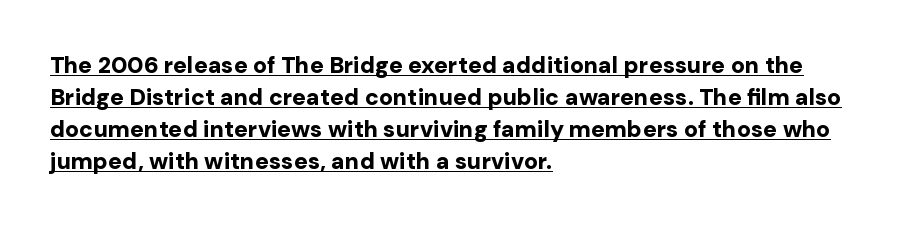
{"italic": "no", "bold": "yes", "underline": "yes", "align": "left", "line_spacing": "normal", "line_spacing_ratio": 1.39, "letter_spacing": "normal", "letter_spacing_em": 0.0, "glyph_px": 23}
